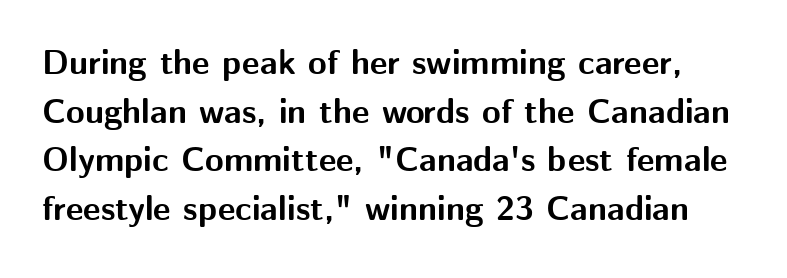
The font is running at its bold setting. The zone under the glyphs is completely vacant. Regarding leading, the lines here are spaced in the standard way. Nope, not italic — everything's standing straight.
